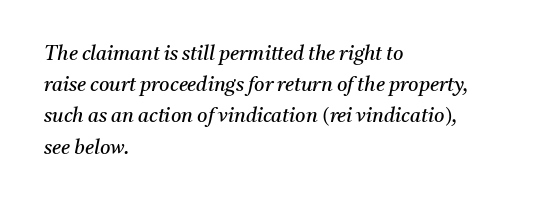
Q: Is the text bold? A: No.
Q: Is the text italic (slanted)? A: Yes, it leans right by about 11 degrees.
Q: Is the text underlined? A: No.
Q: How is the paragraph aligned? A: Left-aligned.
Q: Is the spacing between letters normal or unusually wide? A: Normal.
Q: Is the spacing between lines tight, normal or loose? A: Normal.
